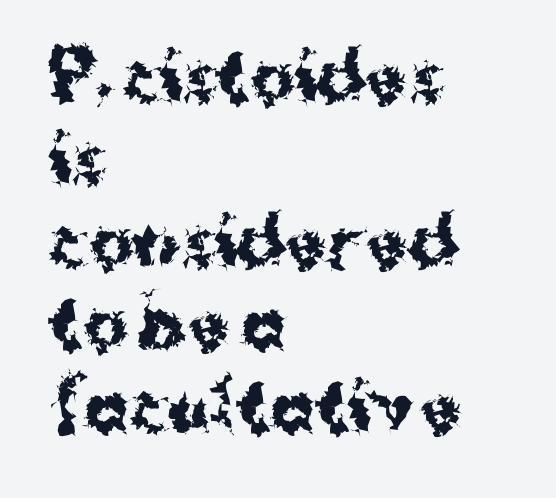
Look at the tracking — it's just the regular setting, nothing added. Each letter's strokes conclude bluntly, with no projecting serifs. Words float on clear page, feet unadorned. Rendered with straight, roman letterforms. Does the copy run flush right? No — it runs flush left.
